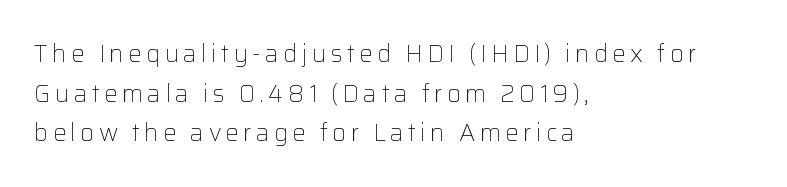
Ascenders rise straight up at ninety degrees. Bare-footed words on every line. Stroke thickness stays within the range of a standard reading face or lighter. Evenly set lines give the paragraph a standard silhouette.
